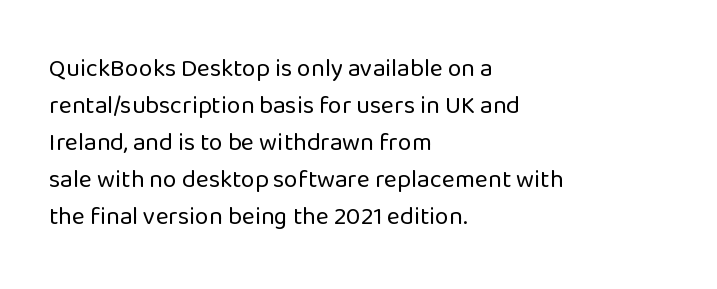
{"italic": "no", "bold": "no", "underline": "no", "align": "left", "line_spacing": "normal", "line_spacing_ratio": 1.48, "letter_spacing": "normal", "letter_spacing_em": 0.0, "glyph_px": 25}
